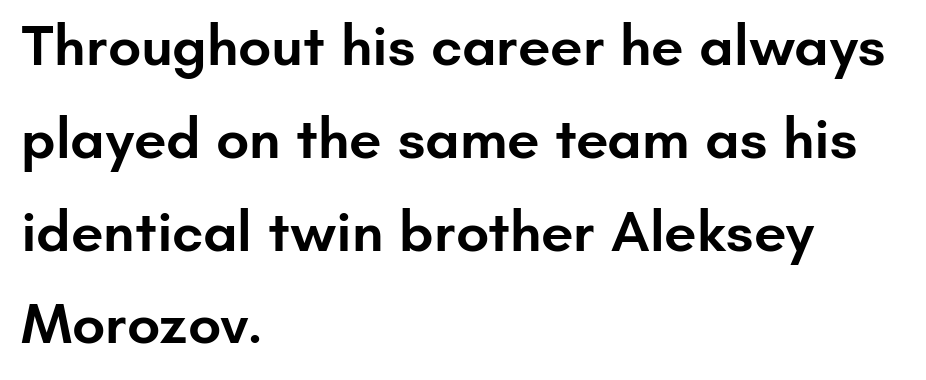
The image shows 58 px semibold sans-serif type, upright; set left-aligned, normal line spacing (1.6x), normal letter spacing, not underlined; low stroke contrast and a small x-height.
